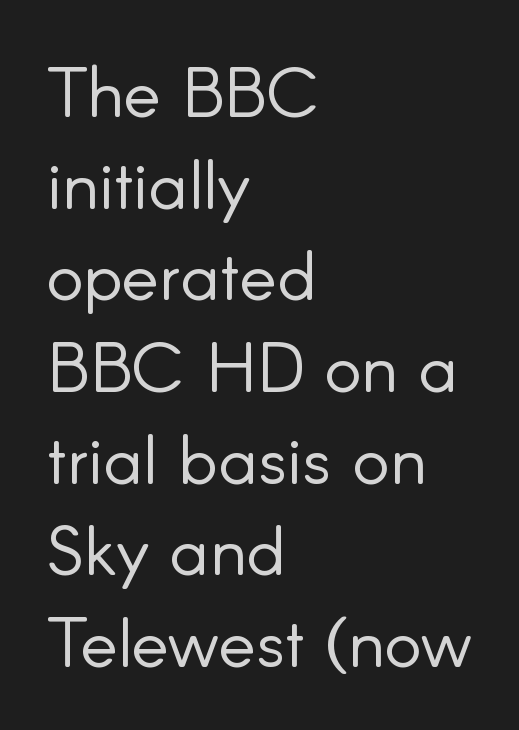
Underline: absent. Spacing between characters is what you'd get straight out of the box. Serif or sans? Sans — the stroke terminals are bare. Each letter keeps its own natural width here, so spacing adapts to shape.
